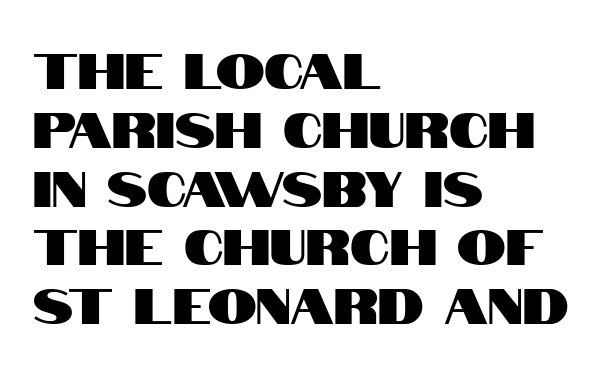
Underline: absent. The setting favours the left margin, as ordinary paragraphs usually do. Rendered with straight, roman letterforms. There is no visible air inserted between adjacent glyphs. Does the type have serifs? No, each stem ends abruptly. The passage shown is typed in a proportional face where columns would drift.
